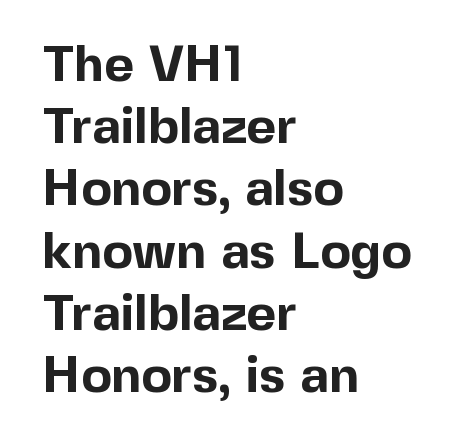
Italic? Not at all — the glyphs are vertical. The space directly below the letters is spotless. Spacing verdict: proportional, widths tailored to each character. Font category for this specimen: sans-serif. Reading down the block, your eye returns to a fixed left position each line.
